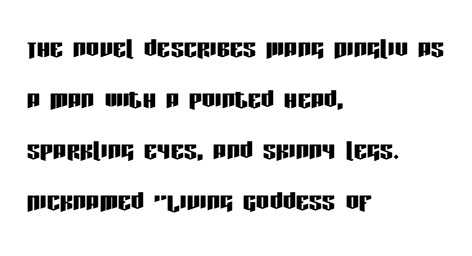
Compared with typical paragraphs, the rows here are spaced about the same. Ascenders rise straight up at ninety degrees. The type family on display is of the sans-serif kind. The horizontal fit of the characters is conventional and even.
